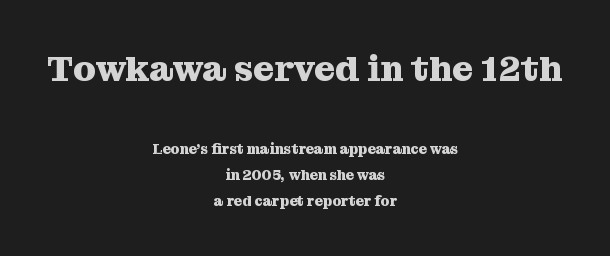
Q: Is the text bold? A: Yes.
Q: Is the text italic (slanted)? A: No, it is upright.
Q: Is the typeface a serif or a sans-serif typeface? A: Serif.
Q: Is the text underlined? A: No.
Q: How is the paragraph aligned? A: Centered.
Q: Is the spacing between letters normal or unusually wide? A: Normal.
Q: Which block of text is set in a larger size, the first (top) or the second (bottom)? A: The first (top) one.
Q: Width (condensed, normal, or wide)? A: Normal.
Q: Stroke contrast? A: Medium.
Q: x-height? A: Medium.
Q: Monospaced? A: No.
